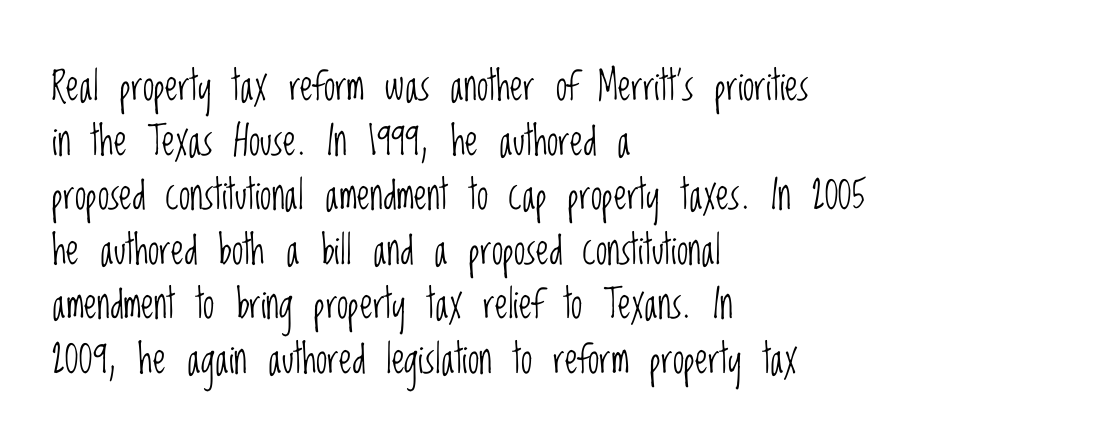
The font's upright variant was chosen for this text. Serif or sans? Sans — the stroke terminals are bare. A typesetter would call this leading conventional body-copy spacing. Just letters on the line, the space beneath them empty.
